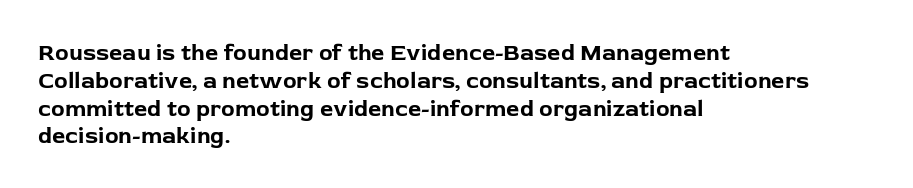
The image shows 23 px bold type, upright; set left-aligned, line spacing 1.21x, normal letter spacing, not underlined.
